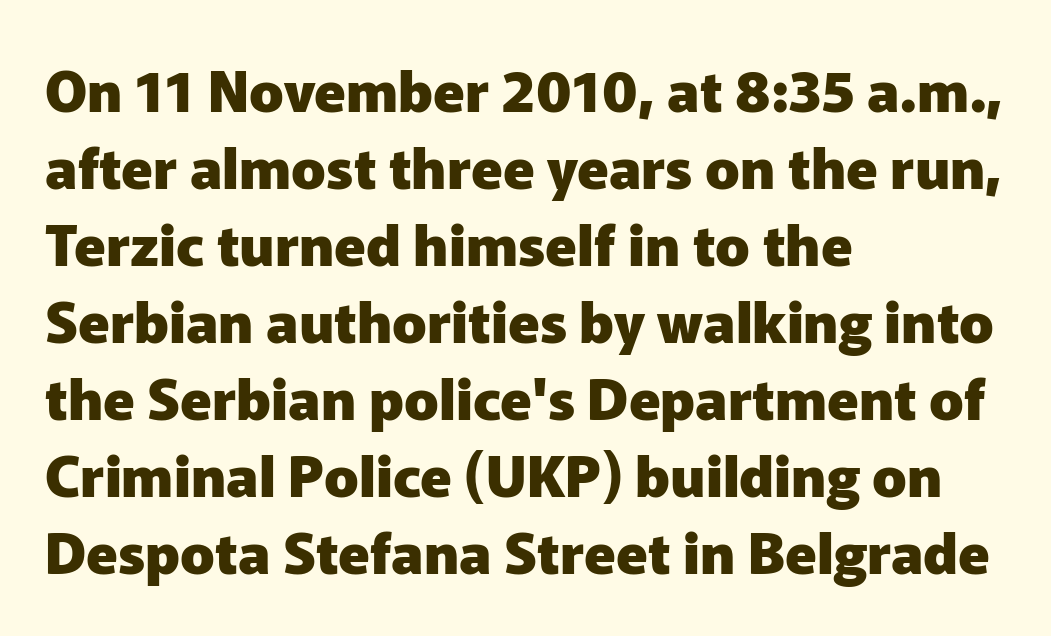
Rows of type keep a routine distance in the vertical direction. The lettering stays uniformly vertical, giving the passage a roman look. The strip under each line holds only bare page. The passage is arranged the way most books set body copy — flush left.
